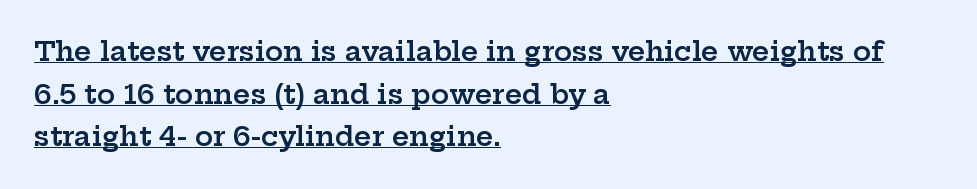
The type is set solid horizontally, with unmodified tracking. The font's upright variant was chosen for this text. Notice how the passage keeps a crisp vertical edge on the left only. Quick note: underline on. Slightly chunky letters — semibold, I'd say, not full bold.
